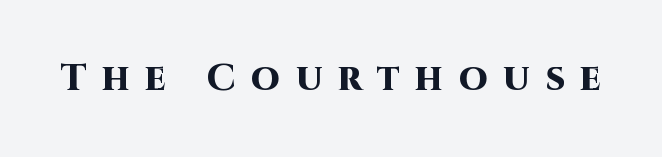
The image shows 37 px heavy sans-serif type, upright; set unusually wide letter spacing (+0.42 em), not underlined; high stroke contrast and a large x-height.
